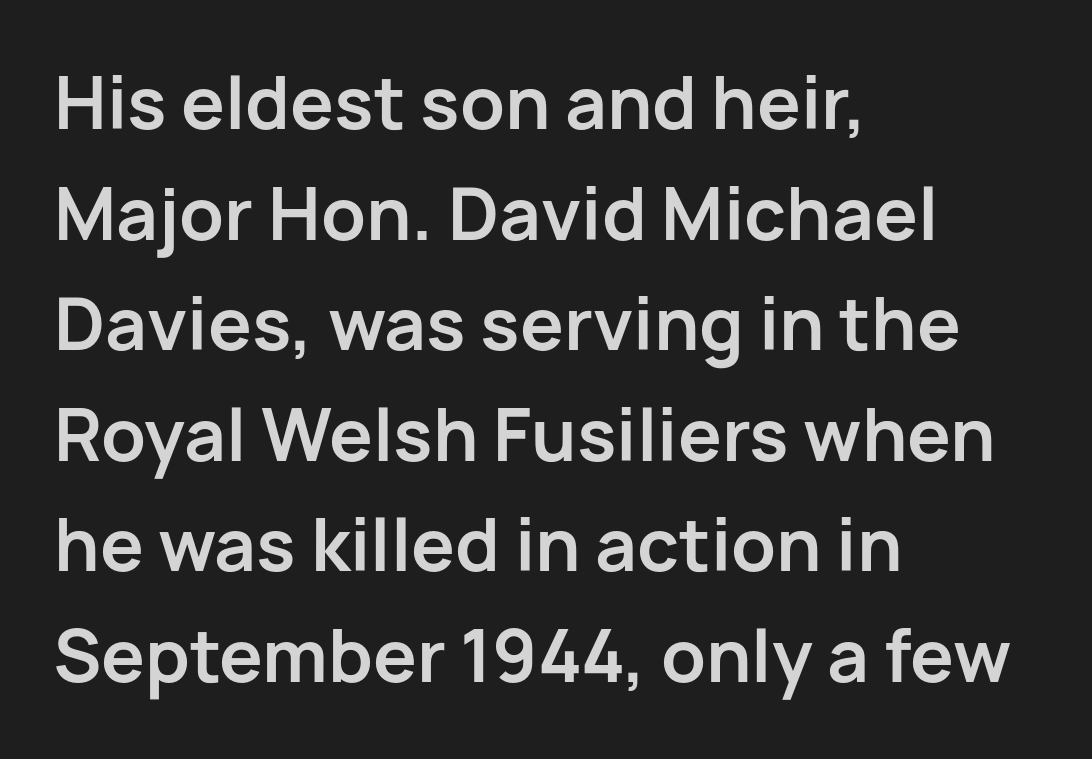
Between one letter and the next there's only the usual sliver of space. Lines of text with bare space underneath. Horizontal alignment here is leftward, the default for most running prose. The typography opts for an upright posture over an oblique one. Compared with typical paragraphs, the rows here are spaced about the same.
